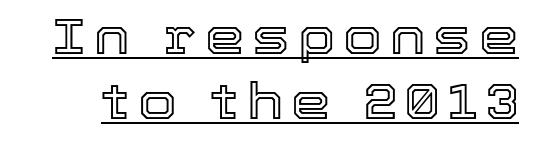
{"italic": "no", "width": "normal", "x_height": "medium", "monospaced": "no", "underline": "yes", "line_spacing": "normal", "line_spacing_ratio": 1.31, "glyph_px": 50}
